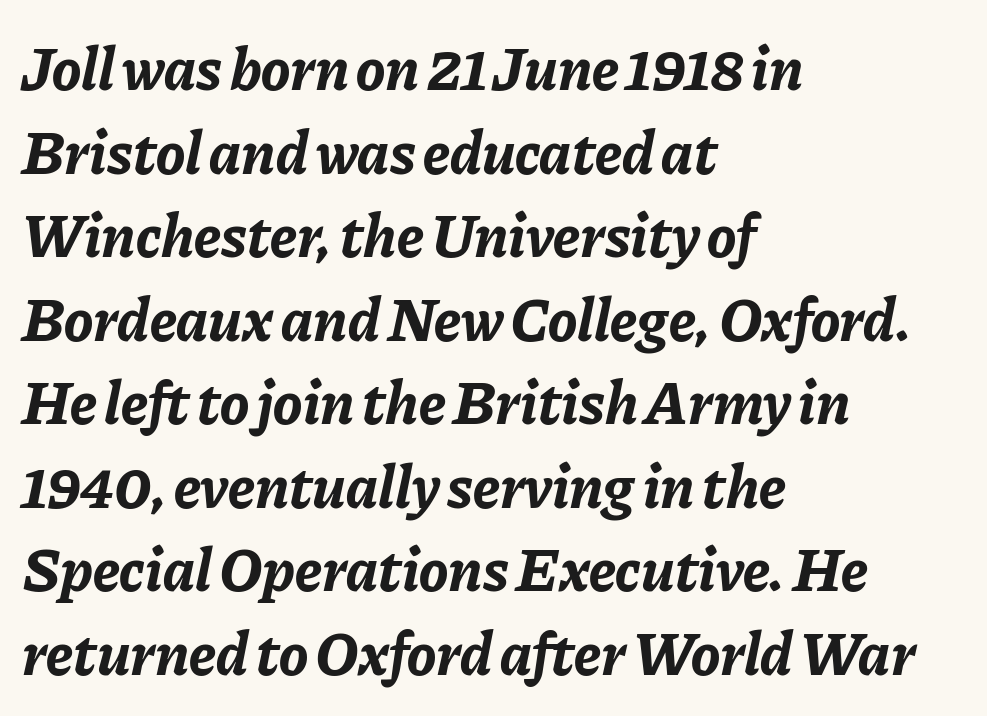
The image shows 61 px bold type, italic (leaning right); set left-aligned, normal line spacing (1.37x), normal letter spacing, not underlined; low stroke contrast and a medium x-height.
